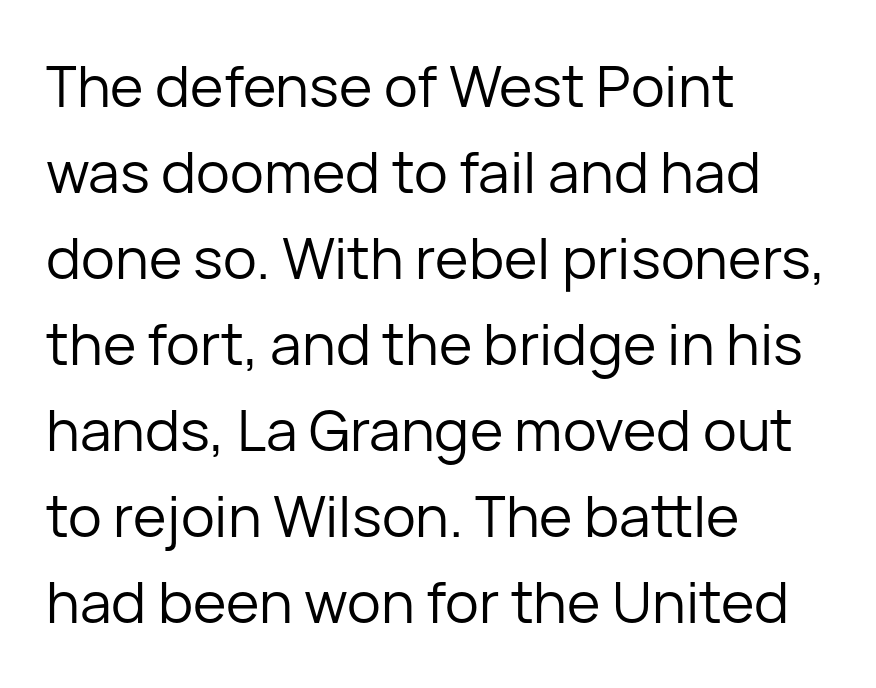
Q: Is the text bold? A: No.
Q: Is the text italic (slanted)? A: No, it is upright.
Q: Is the typeface a serif or a sans-serif typeface? A: Sans-serif.
Q: Is the text underlined? A: No.
Q: How is the paragraph aligned? A: Left-aligned.
Q: Is the spacing between letters normal or unusually wide? A: Normal.
Q: Is the spacing between lines tight, normal or loose? A: Normal.
Q: Width (condensed, normal, or wide)? A: Normal.
Q: Stroke contrast? A: Low.
Q: x-height? A: Medium.
Q: Monospaced? A: No.
